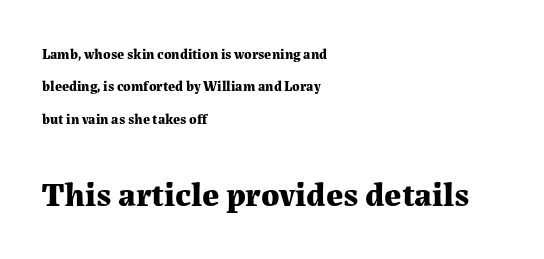
Tracking value appears to be zero — textbook default spacing. The lines in this sample share a left origin and differ only in where they stop. Rows of type keep a wide berth in the vertical direction. No word sits above an underline. Chunky letters — that's bold for sure. Spacing verdict: proportional, widths tailored to each character.
